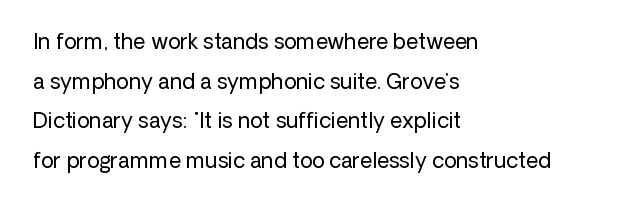
The image shows 21 px text type, upright; set left-aligned, line spacing 1.89x, normal letter spacing, not underlined.
